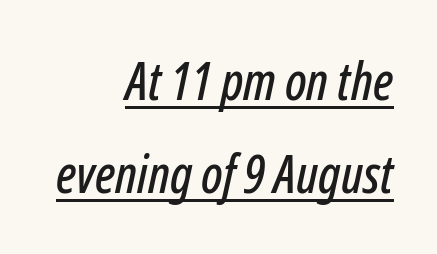
Q: Is the text italic (slanted)? A: Yes, it leans right by about 12 degrees.
Q: Is the text underlined? A: Yes.
Q: How is the paragraph aligned? A: Right-aligned.
Q: Is the spacing between letters normal or unusually wide? A: Normal.
Q: Width (condensed, normal, or wide)? A: Condensed.
Q: Stroke contrast? A: Low.
Q: x-height? A: Medium.
Q: Monospaced? A: No.
